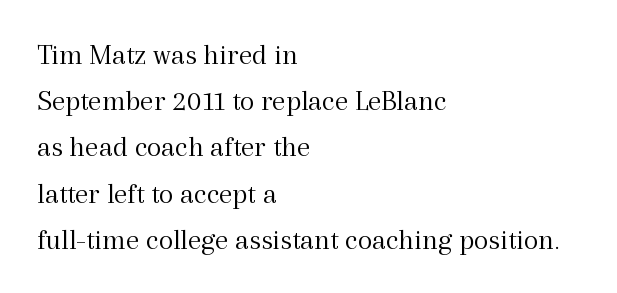
Character widths vary here, with narrow letters taking less room than wide ones. The horizontal fit of the characters is conventional and even. Upright lettering throughout. The text block is weighted toward the left margin, trailing off unevenly rightward. Observe the serifs anchoring each vertical stroke in this sample. Leading matches the norm, producing a regular column.
